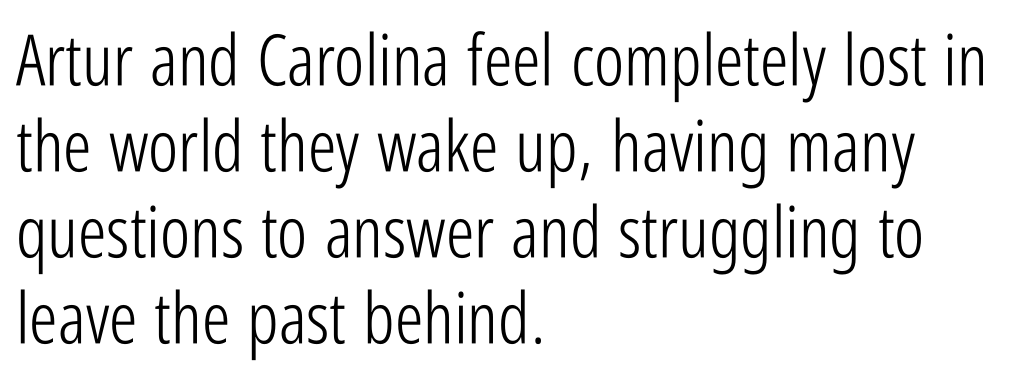
The image shows 71 px light, condensed sans-serif type, upright; set left-aligned, line spacing 1.21x, normal letter spacing, not underlined; low stroke contrast and a medium x-height.
